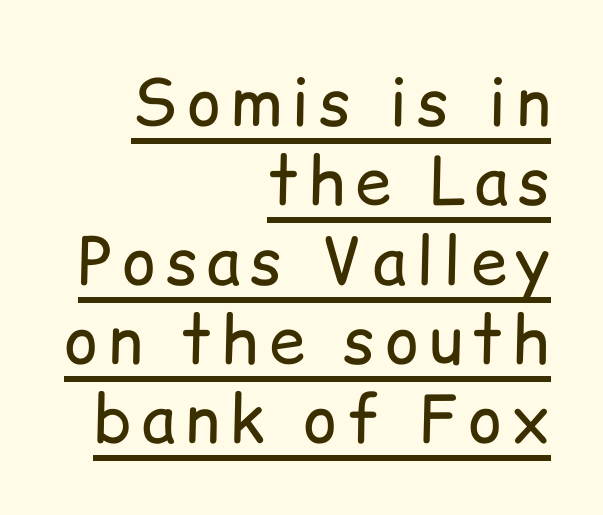
The image shows 65 px regular-weight sans-serif type, upright; set right-aligned, line spacing 1.22x, underlined; low stroke contrast and a medium x-height.
